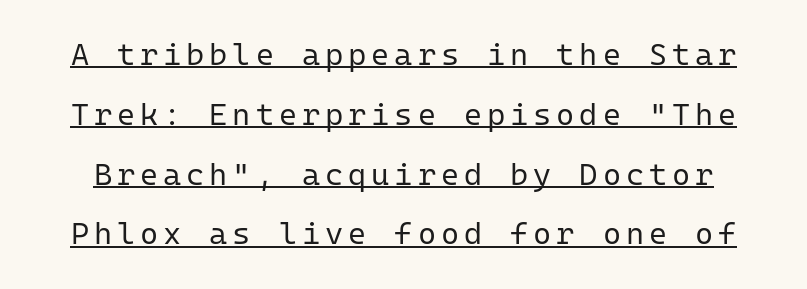
The image shows 31 px regular-weight sans-serif type, upright, monospaced; set loose line spacing (1.93x), underlined; low stroke contrast and a medium x-height.
